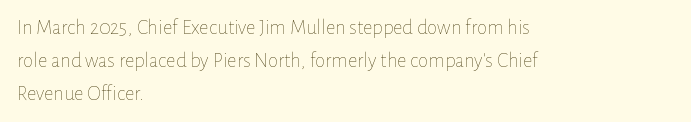
No italicization has been applied; the sample stays upright. This rendering features lettering with no underline. Summary of weight: not heavy and not bold. The typesetter chose a ragged-right arrangement here. The vertical gap from one line to the next is medium.
